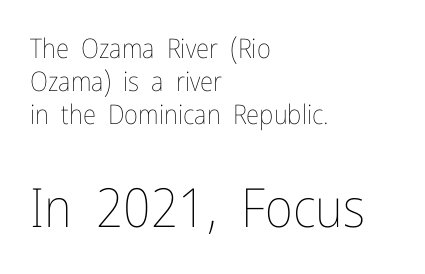
Casual observation: everything's shoved over to the left. The baseline area is clear. The rendering keeps characters at their native spacing. Top chunk: small. Bottom chunk: large. Stem width sits at or under what a default text font uses.
